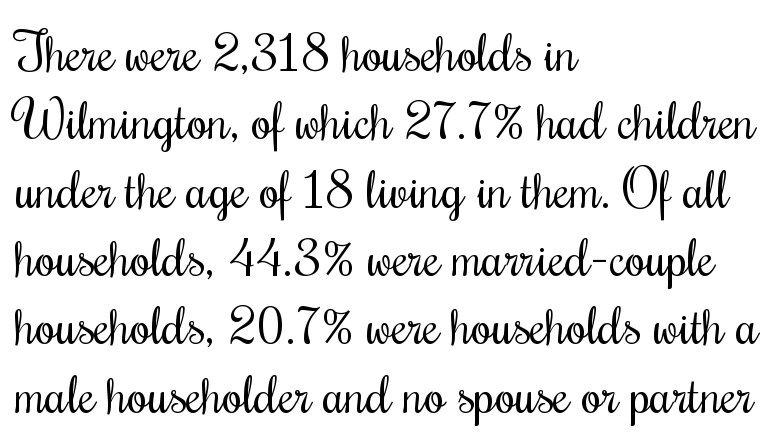
Q: Is the text bold? A: No.
Q: Is the text italic (slanted)? A: Yes.
Q: Is the typeface a serif or a sans-serif typeface? A: Serif.
Q: Is the text underlined? A: No.
Q: How is the paragraph aligned? A: Left-aligned.
Q: Is the spacing between letters normal or unusually wide? A: Normal.
Q: Is the spacing between lines tight, normal or loose? A: Normal.
Q: Width (condensed, normal, or wide)? A: Condensed.
Q: Stroke contrast? A: Medium.
Q: x-height? A: Small.
Q: Monospaced? A: No.
